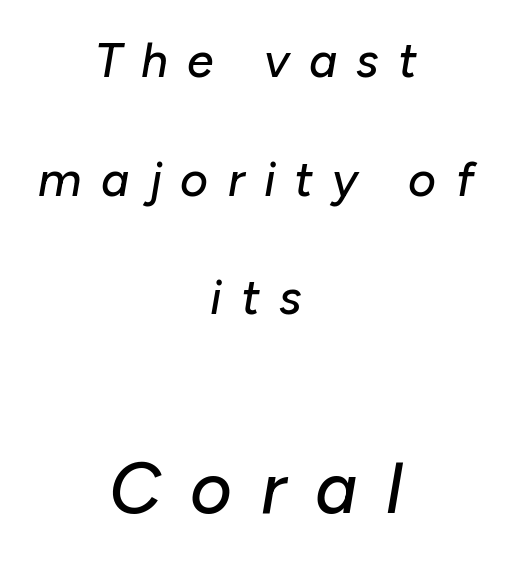
Q: Is the text italic (slanted)? A: Yes, it leans right by about 10 degrees.
Q: Is the text underlined? A: No.
Q: How is the paragraph aligned? A: Centered.
Q: Is the spacing between letters normal or unusually wide? A: Unusually wide.
Q: Is the spacing between lines tight, normal or loose? A: Loose.
Q: Which block of text is set in a larger size, the first (top) or the second (bottom)? A: The second (bottom) one.
Q: Width (condensed, normal, or wide)? A: Normal.
Q: Stroke contrast? A: Low.
Q: x-height? A: Medium.
Q: Monospaced? A: No.
